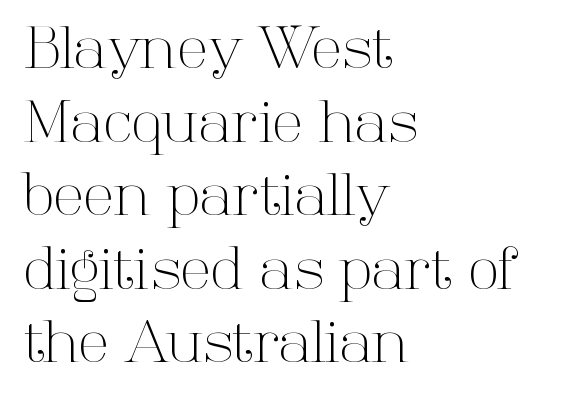
The image shows 57 px light serif type, upright; set left-aligned, normal line spacing (1.29x), normal letter spacing, not underlined; high stroke contrast and a medium x-height.
